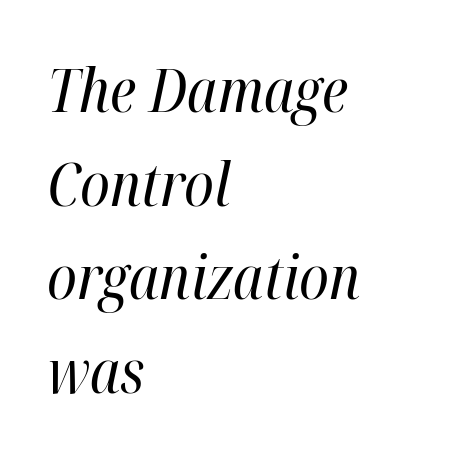
Q: Is the text bold? A: No.
Q: Is the text italic (slanted)? A: Yes, it leans right by about 12 degrees.
Q: Is the text underlined? A: No.
Q: How is the paragraph aligned? A: Left-aligned.
Q: Is the spacing between letters normal or unusually wide? A: Normal.
Q: Is the spacing between lines tight, normal or loose? A: Normal.
Q: Width (condensed, normal, or wide)? A: Condensed.
Q: Stroke contrast? A: High.
Q: x-height? A: Medium.
Q: Monospaced? A: No.
